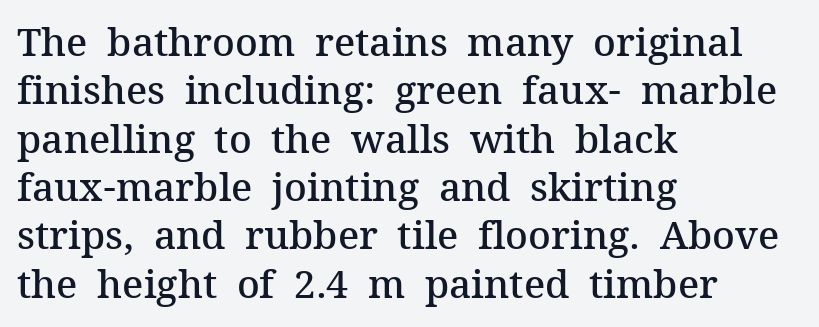
Q: Is the text bold? A: Semi-bold.
Q: Is the text italic (slanted)? A: No, it is upright.
Q: Is the typeface a serif or a sans-serif typeface? A: Serif.
Q: Is the text underlined? A: No.
Q: How is the paragraph aligned? A: Left-aligned.
Q: Is the spacing between letters normal or unusually wide? A: Normal.
Q: Width (condensed, normal, or wide)? A: Normal.
Q: Stroke contrast? A: Medium.
Q: x-height? A: Medium.
Q: Monospaced? A: No.
